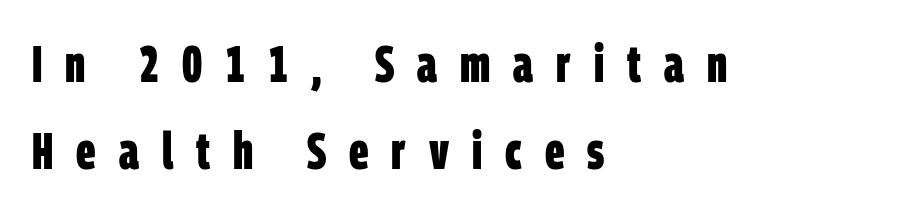
{"serif": "no", "bold": "yes", "weight": "bold", "width": "condensed", "stroke_contrast": "low", "x_height": "large", "monospaced": "no", "underline": "no", "align": "left", "line_spacing": "normal", "line_spacing_ratio": 1.7, "letter_spacing": "wide", "letter_spacing_em": 0.45, "glyph_px": 51}
